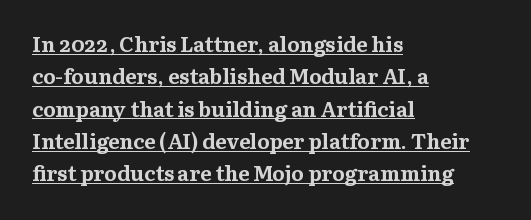
Q: Is the text bold? A: Yes.
Q: Is the text italic (slanted)? A: No, it is upright.
Q: Is the text underlined? A: Yes.
Q: How is the paragraph aligned? A: Left-aligned.
Q: Is the spacing between letters normal or unusually wide? A: Normal.
Q: Is the spacing between lines tight, normal or loose? A: Normal.
